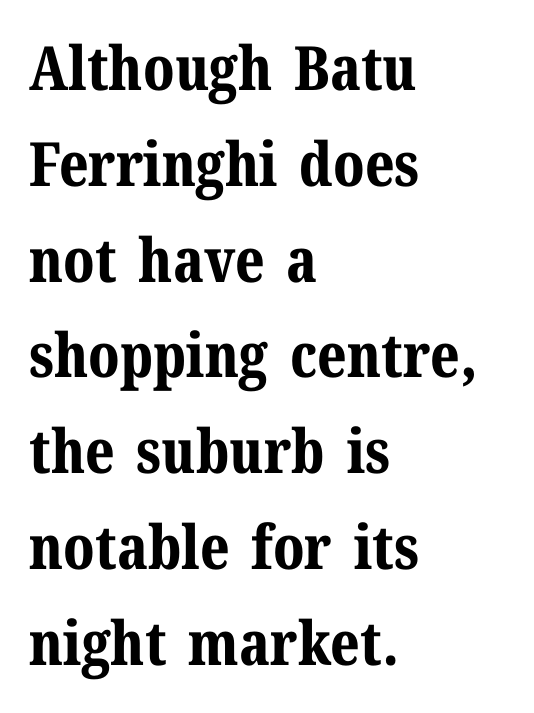
Q: Is the text bold? A: Yes.
Q: Is the text italic (slanted)? A: No, it is upright.
Q: Is the typeface a serif or a sans-serif typeface? A: Serif.
Q: Is the text underlined? A: No.
Q: How is the paragraph aligned? A: Left-aligned.
Q: Is the spacing between letters normal or unusually wide? A: Normal.
Q: Is the spacing between lines tight, normal or loose? A: Normal.
Q: Width (condensed, normal, or wide)? A: Normal.
Q: Stroke contrast? A: Medium.
Q: x-height? A: Medium.
Q: Monospaced? A: No.
